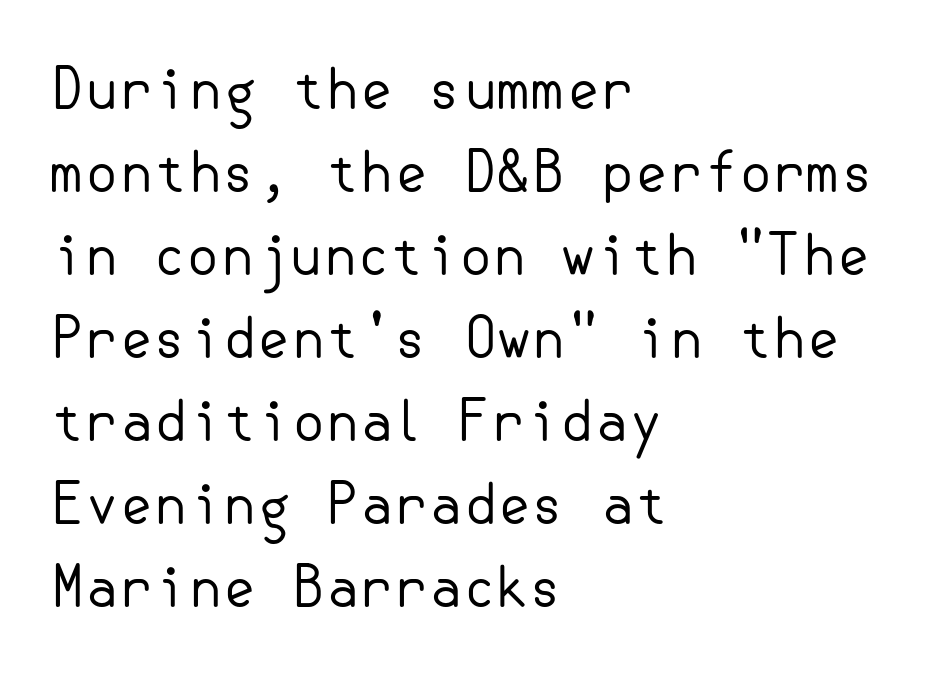
Check the space under the baseline: it is left empty. Upright lettering throughout. The letterforms sit shoulder to shoulder at normal distance. These lines are composed in type without serifs. Casual observation: everything's shoved over to the left. Heaviness? Minimal to ordinary, like unemphasized prose.
